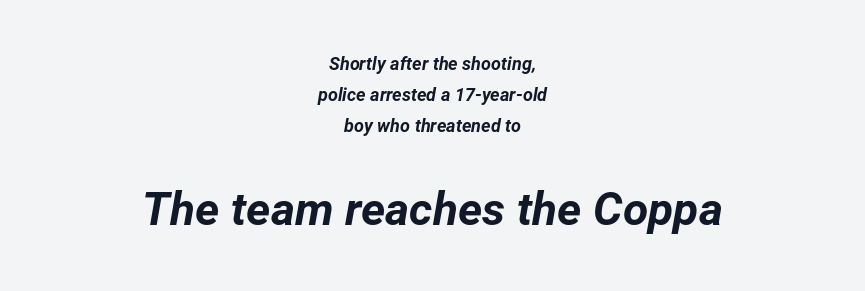
{"italic": "yes", "lean": "right", "slant_degrees": 12, "bold": "yes", "weight": "bold", "width": "normal", "stroke_contrast": "low", "x_height": "medium", "monospaced": "no", "underline": "no", "align": "center", "line_spacing_ratio": 1.71, "letter_spacing": "normal", "letter_spacing_em": 0.0, "larger_block": "second", "size_ratio": 2.56, "glyph_px": 46}
